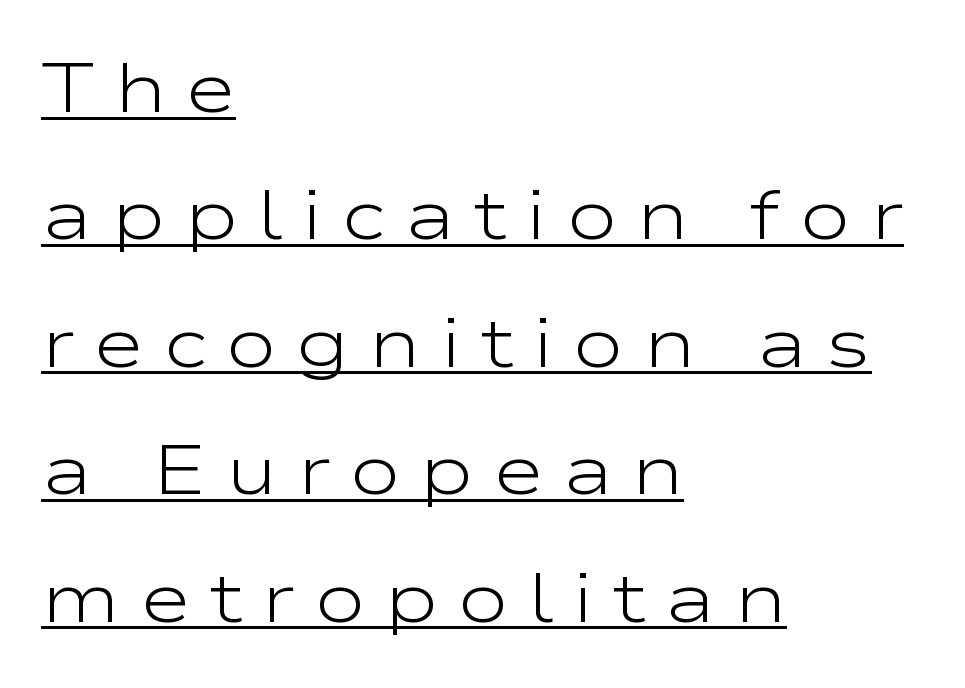
The image shows 70 px light, wide sans-serif type, upright; set left-aligned, line spacing 1.82x, unusually wide letter spacing (+0.27 em), underlined; low stroke contrast and a medium x-height.
